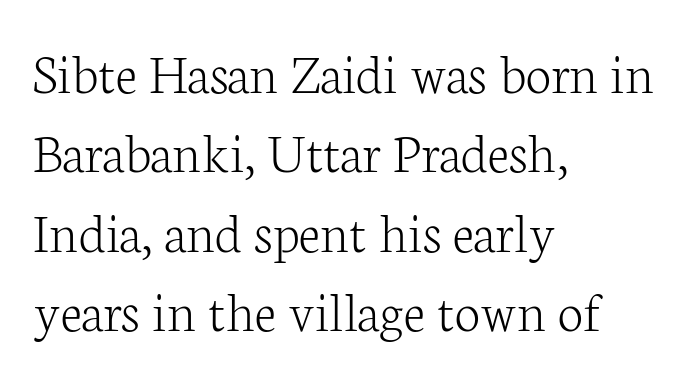
The image shows 58 px light serif type, upright; set left-aligned, normal line spacing (1.37x), normal letter spacing, not underlined; low stroke contrast and a medium x-height.
